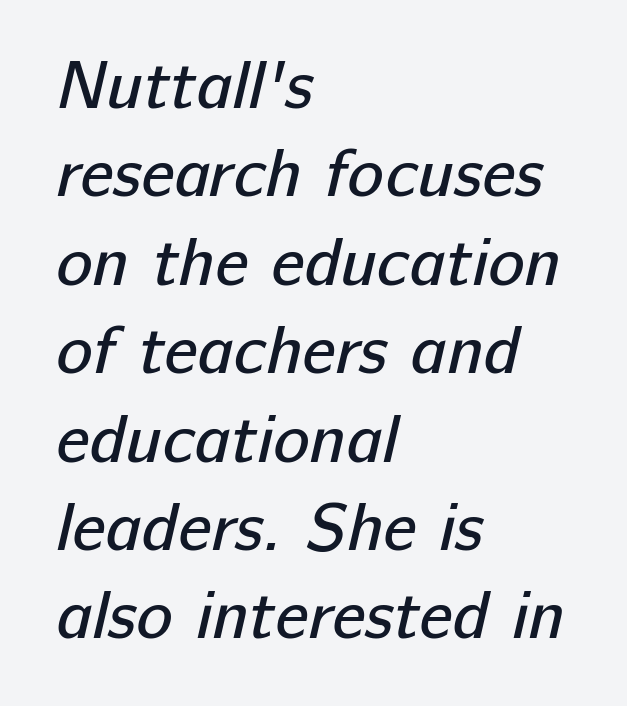
Q: Is the text bold? A: No.
Q: Is the typeface a serif or a sans-serif typeface? A: Sans-serif.
Q: Is the text underlined? A: No.
Q: How is the paragraph aligned? A: Left-aligned.
Q: Is the spacing between letters normal or unusually wide? A: Normal.
Q: Is the spacing between lines tight, normal or loose? A: Normal.
Q: Width (condensed, normal, or wide)? A: Normal.
Q: Stroke contrast? A: Low.
Q: x-height? A: Medium.
Q: Monospaced? A: No.
